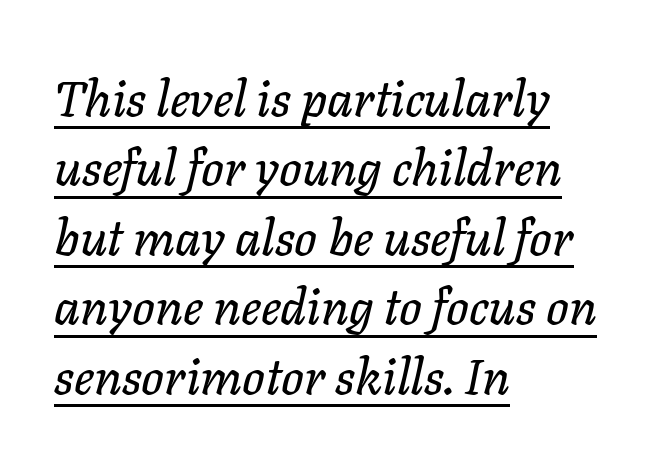
The image shows 50 px text type, italic (leaning right); set left-aligned, normal line spacing (1.39x), normal letter spacing, underlined; low stroke contrast and a medium x-height.
